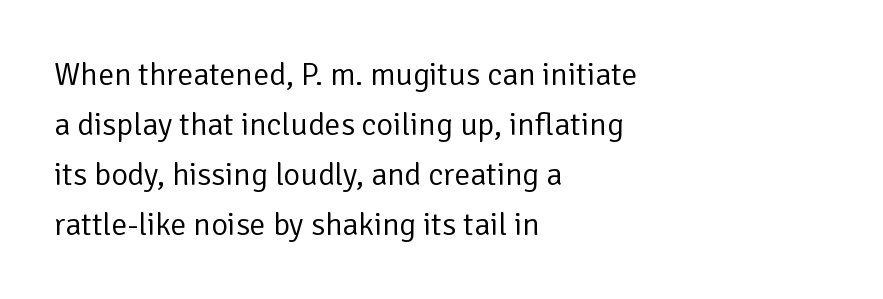
Spacing verdict: proportional, widths tailored to each character. Posture: upright roman. Each word holds together tightly as a unit, with standard inter-letter gaps. Decoration check: the copy has no underline. The typesetting does not lean heavy: it is not bold. The text was rendered using a sans face with plain stroke endings.
